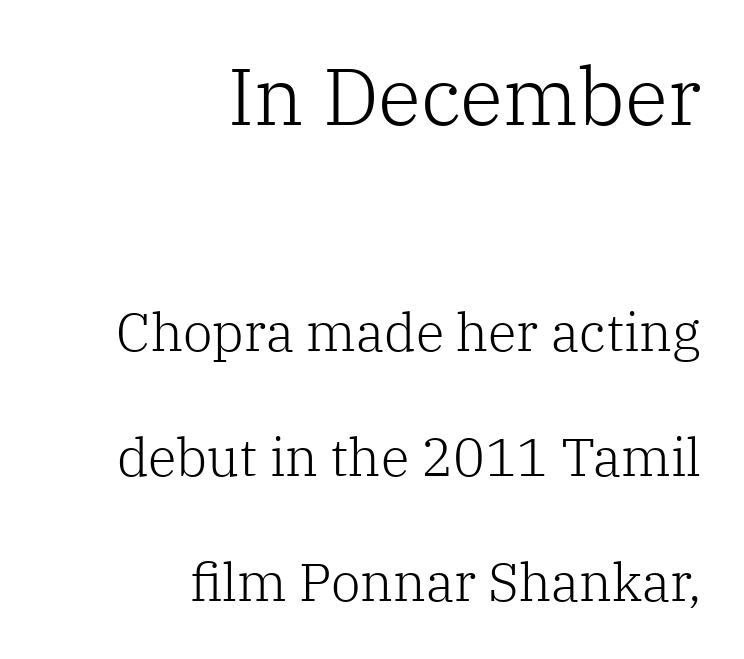
Bold? No — there's no thickening of the strokes. Caption: upper text group enlarged, lower text group reduced. Line ends are locked; line starts wander. Widely set lines give the paragraph a tall, airy silhouette. In terms of letterform style, serifs are clearly present. The space directly below the letters is spotless.
